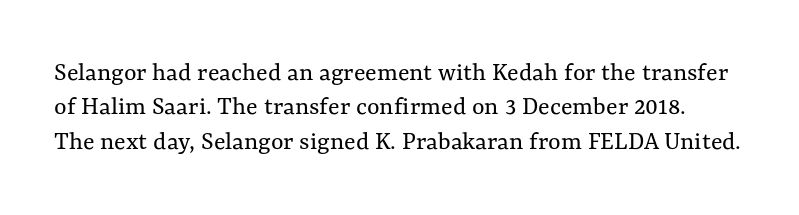
{"italic": "no", "bold": "no", "underline": "no", "line_spacing": "normal", "line_spacing_ratio": 1.27, "letter_spacing": "normal", "letter_spacing_em": 0.0, "glyph_px": 27}
